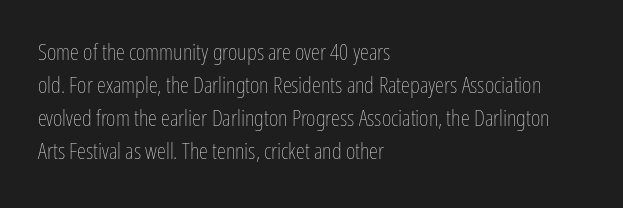
{"italic": "no", "bold": "no", "underline": "no", "align": "left", "line_spacing": "normal", "line_spacing_ratio": 1.44, "letter_spacing": "normal", "letter_spacing_em": 0.0, "glyph_px": 23}
